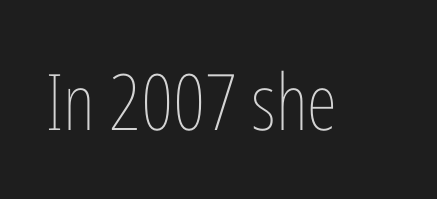
{"italic": "no", "bold": "no", "weight": "thin", "width": "condensed", "stroke_contrast": "low", "x_height": "medium", "monospaced": "no", "underline": "no", "letter_spacing": "normal", "letter_spacing_em": 0.0, "glyph_px": 78}
